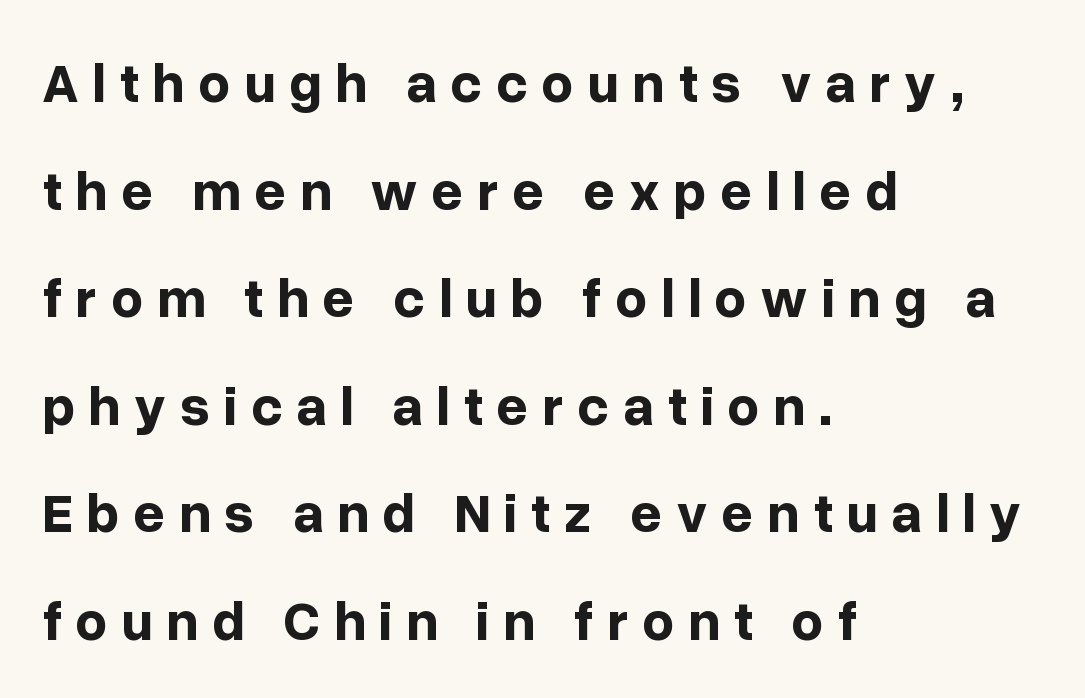
Only glyphs here, with clear space below each row. The letterforms stand isolated, each surrounded by extra space. The text block is weighted toward the left margin, trailing off unevenly rightward. The typography opts for an upright posture over an oblique one.
